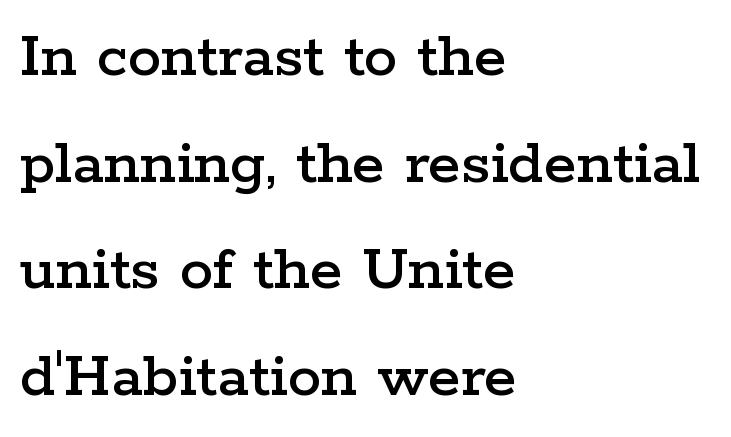
The image shows 67 px wide serif type, upright; set left-aligned, normal line spacing (1.59x), normal letter spacing, not underlined; low stroke contrast and a medium x-height.
